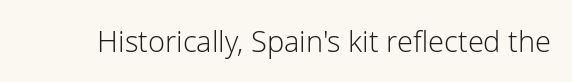
Q: Is the text bold? A: No.
Q: Is the text italic (slanted)? A: No, it is upright.
Q: Is the typeface a serif or a sans-serif typeface? A: Sans-serif.
Q: Is the text underlined? A: No.
Q: Is the spacing between letters normal or unusually wide? A: Normal.
Q: Width (condensed, normal, or wide)? A: Normal.
Q: Stroke contrast? A: Low.
Q: x-height? A: Medium.
Q: Monospaced? A: No.
